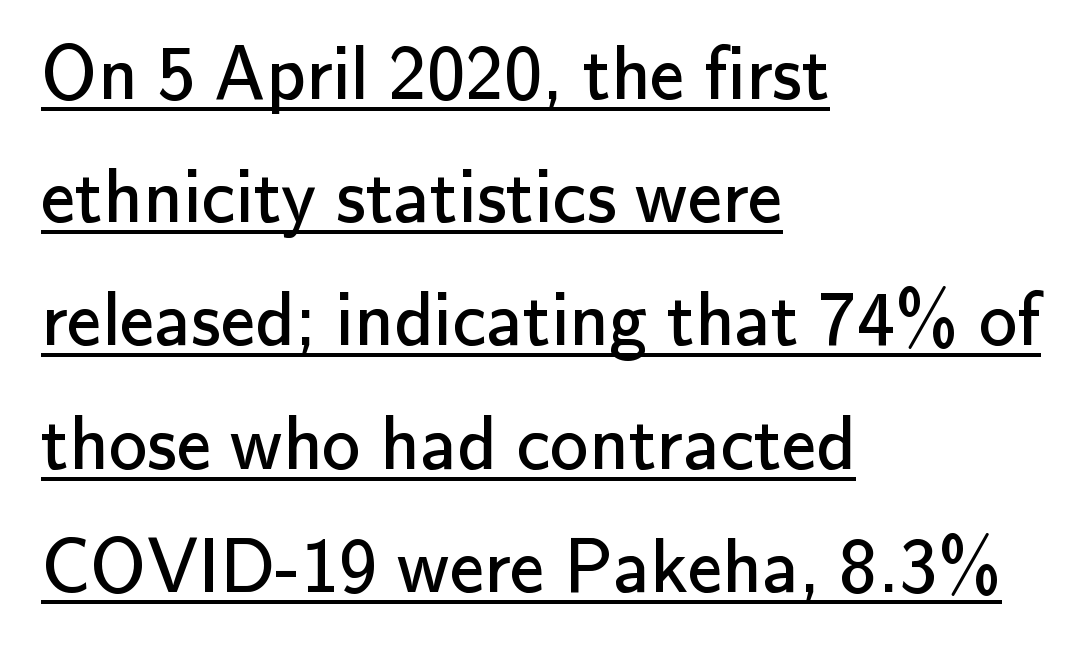
Evenly set lines give the paragraph a standard silhouette. Does a line run under the words? Yes, clearly. Is the letter spacing exaggerated? No — it looks like the ordinary default. Is this a sans? Yes — the strokes have no serifs.
